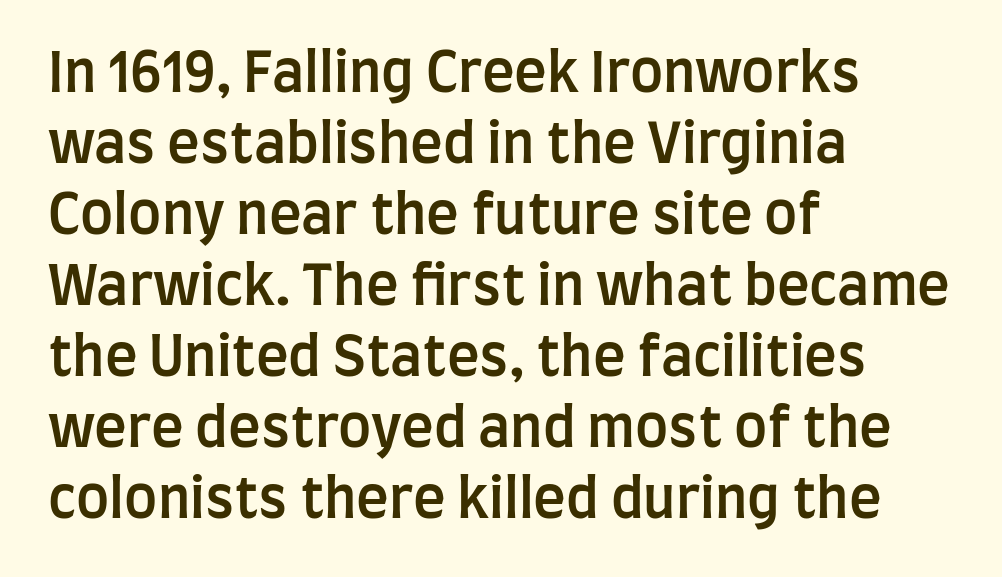
{"serif": "no", "italic": "no", "bold": "semi", "weight": "semibold", "width": "condensed", "stroke_contrast": "low", "x_height": "large", "monospaced": "no", "underline": "no", "align": "left", "line_spacing": "normal", "line_spacing_ratio": 1.29, "letter_spacing": "normal", "letter_spacing_em": 0.0, "glyph_px": 55}
